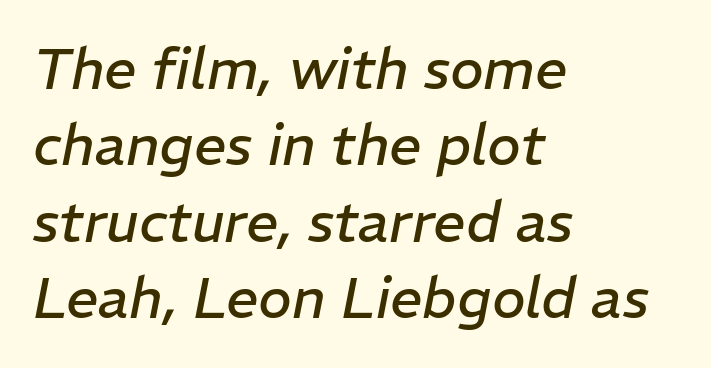
Q: Is the text bold? A: No.
Q: Is the text italic (slanted)? A: Yes, it leans right by about 11 degrees.
Q: Is the text underlined? A: No.
Q: How is the paragraph aligned? A: Left-aligned.
Q: Is the spacing between letters normal or unusually wide? A: Normal.
Q: Is the spacing between lines tight, normal or loose? A: Normal.
Q: Width (condensed, normal, or wide)? A: Normal.
Q: Stroke contrast? A: Low.
Q: x-height? A: Medium.
Q: Monospaced? A: No.
